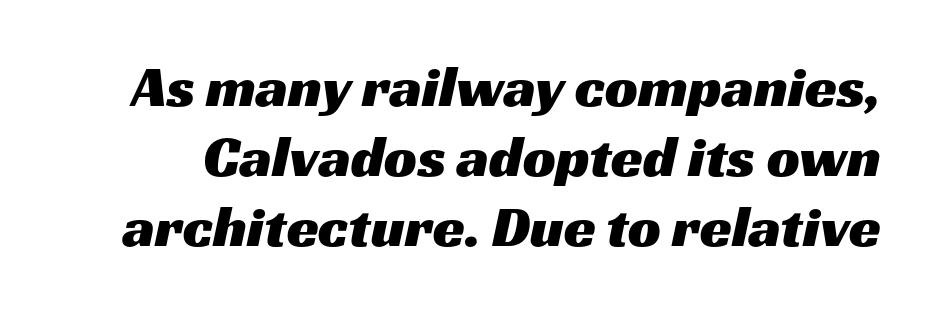
{"serif": "no", "width": "wide", "stroke_contrast": "medium", "x_height": "medium", "monospaced": "no", "underline": "no", "line_spacing_ratio": 1.21, "letter_spacing": "normal", "letter_spacing_em": 0.0, "glyph_px": 58}
